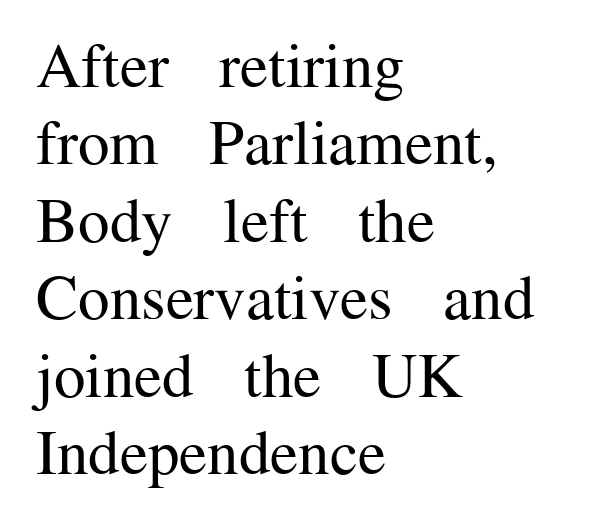
Q: Is the text bold? A: No.
Q: Is the text italic (slanted)? A: No, it is upright.
Q: Is the typeface a serif or a sans-serif typeface? A: Serif.
Q: Is the text underlined? A: No.
Q: How is the paragraph aligned? A: Left-aligned.
Q: Is the spacing between letters normal or unusually wide? A: Normal.
Q: Width (condensed, normal, or wide)? A: Normal.
Q: Stroke contrast? A: Medium.
Q: x-height? A: Medium.
Q: Monospaced? A: No.
